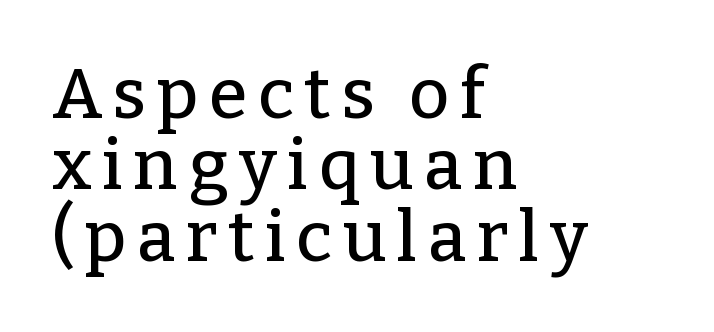
Q: Is the text italic (slanted)? A: No, it is upright.
Q: Is the typeface a serif or a sans-serif typeface? A: Serif.
Q: Is the text underlined? A: No.
Q: How is the paragraph aligned? A: Left-aligned.
Q: Is the spacing between lines tight, normal or loose? A: Tight.
Q: Width (condensed, normal, or wide)? A: Normal.
Q: Stroke contrast? A: Low.
Q: x-height? A: Medium.
Q: Monospaced? A: No.
